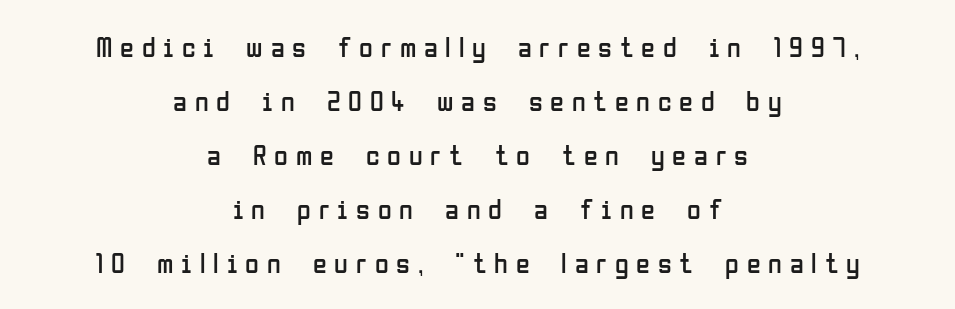
The image shows 28 px regular-weight, condensed sans-serif type, upright; set centered, loose line spacing (1.93x), unusually wide letter spacing (+0.28 em), not underlined; low stroke contrast and a medium x-height.
